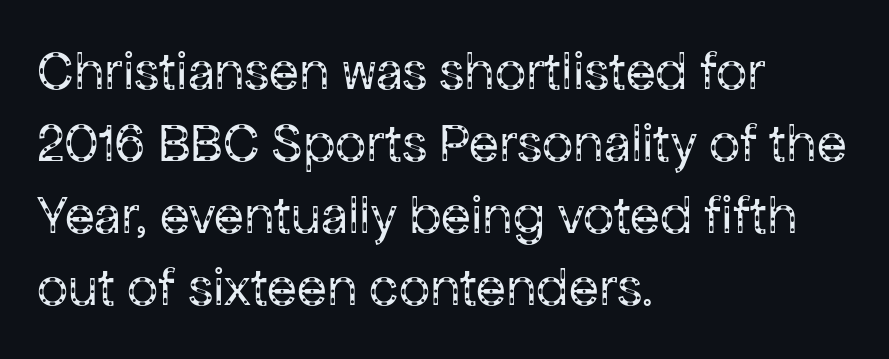
The image shows 55 px regular-weight sans-serif type, upright; set left-aligned, normal line spacing (1.31x), normal letter spacing, not underlined; low stroke contrast and a medium x-height.
